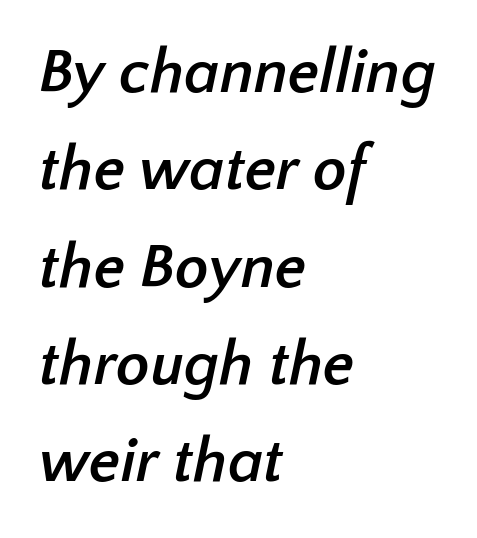
The image shows 62 px semibold sans-serif type; set left-aligned, normal line spacing (1.57x), normal letter spacing, not underlined; low stroke contrast and a medium x-height.
